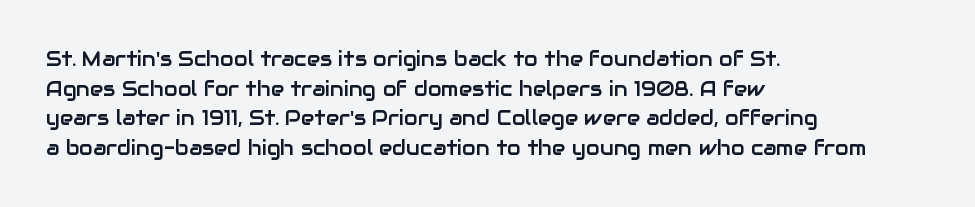
{"italic": "no", "underline": "no", "align": "left", "line_spacing": "normal", "line_spacing_ratio": 1.48, "letter_spacing": "normal", "letter_spacing_em": 0.0, "glyph_px": 20}
